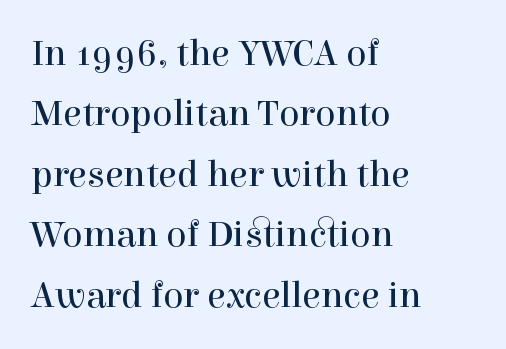
The image shows 38 px regular-weight serif type, upright; set left-aligned, normal line spacing (1.59x), normal letter spacing, not underlined; a medium x-height.
